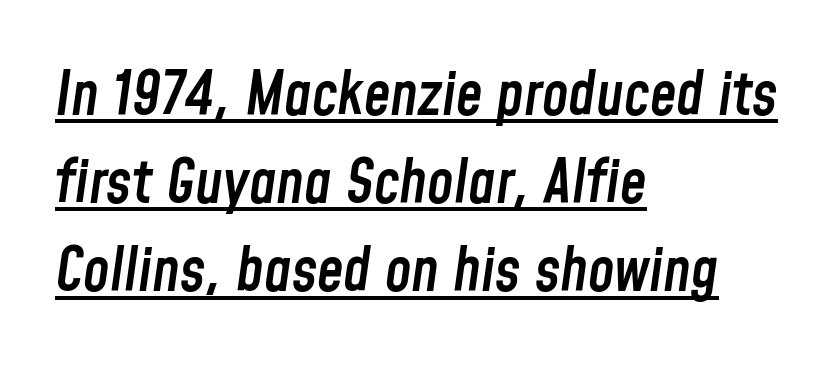
Q: Is the text bold? A: Semi-bold.
Q: Is the text italic (slanted)? A: Yes, it leans right by about 8 degrees.
Q: Is the text underlined? A: Yes.
Q: How is the paragraph aligned? A: Left-aligned.
Q: Is the spacing between letters normal or unusually wide? A: Normal.
Q: Is the spacing between lines tight, normal or loose? A: Normal.
Q: Width (condensed, normal, or wide)? A: Condensed.
Q: Stroke contrast? A: Low.
Q: x-height? A: Medium.
Q: Monospaced? A: No.
